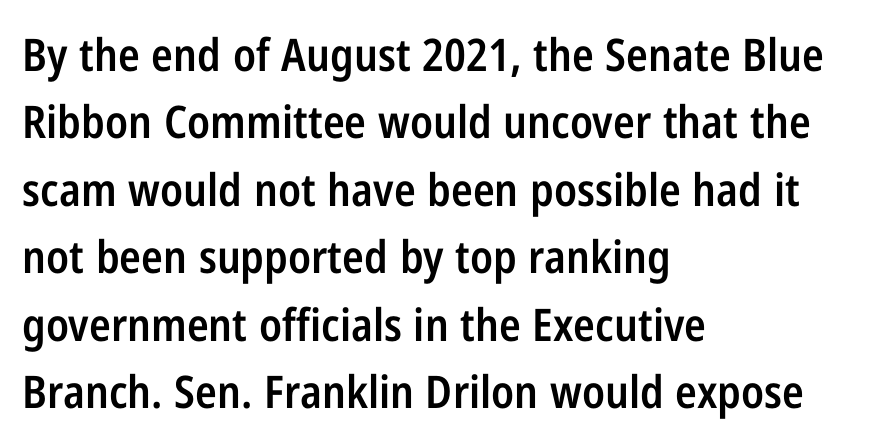
The letters advance in unequal steps, a hallmark of proportional type. Observe the absence of serifs on each vertical stroke in this sample. In CSS terms this would be text-align: left. Nobody touched the tracking dial on this one. Interline gaps are of average width in this sample. Underline: absent.
